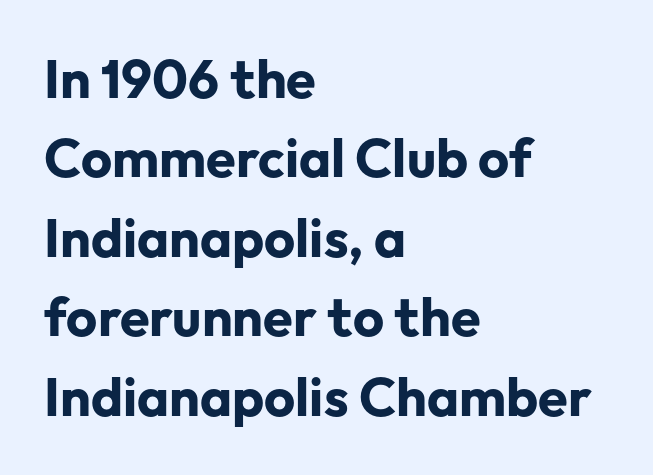
The image shows 54 px bold sans-serif type, upright; set left-aligned, normal line spacing (1.47x), normal letter spacing, not underlined; low stroke contrast and a medium x-height.
